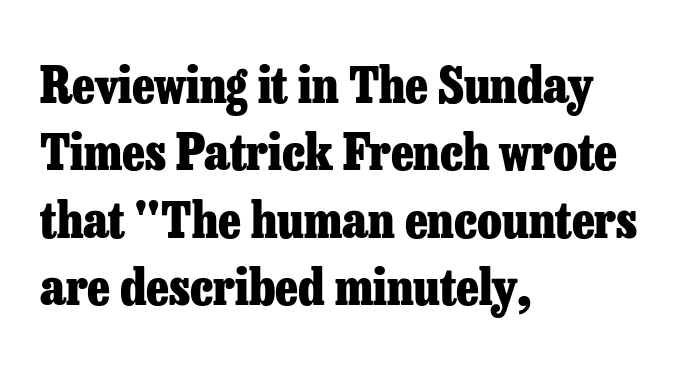
Q: Is the text bold? A: Yes.
Q: Is the text italic (slanted)? A: No, it is upright.
Q: Is the typeface a serif or a sans-serif typeface? A: Serif.
Q: Is the text underlined? A: No.
Q: How is the paragraph aligned? A: Left-aligned.
Q: Is the spacing between letters normal or unusually wide? A: Normal.
Q: Is the spacing between lines tight, normal or loose? A: Normal.
Q: Width (condensed, normal, or wide)? A: Normal.
Q: Stroke contrast? A: Low.
Q: x-height? A: Medium.
Q: Monospaced? A: No.
